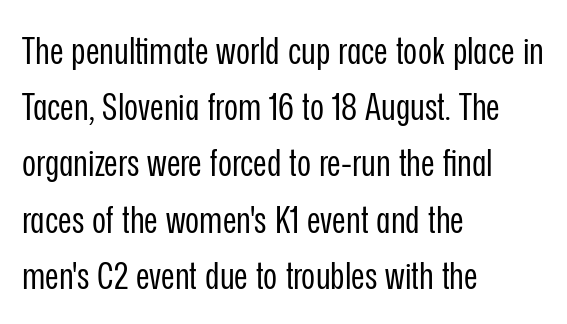
Q: Is the text bold? A: No.
Q: Is the text italic (slanted)? A: No, it is upright.
Q: Is the typeface a serif or a sans-serif typeface? A: Sans-serif.
Q: Is the text underlined? A: No.
Q: How is the paragraph aligned? A: Left-aligned.
Q: Is the spacing between letters normal or unusually wide? A: Normal.
Q: Is the spacing between lines tight, normal or loose? A: Normal.
Q: Width (condensed, normal, or wide)? A: Condensed.
Q: Stroke contrast? A: Low.
Q: x-height? A: Medium.
Q: Monospaced? A: No.
